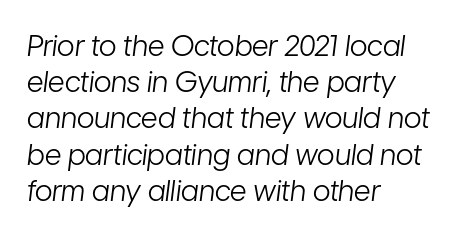
The image shows 29 px light, condensed type, italic (leaning right); set left-aligned, normal line spacing (1.25x), normal letter spacing, not underlined; low stroke contrast and a medium x-height.
